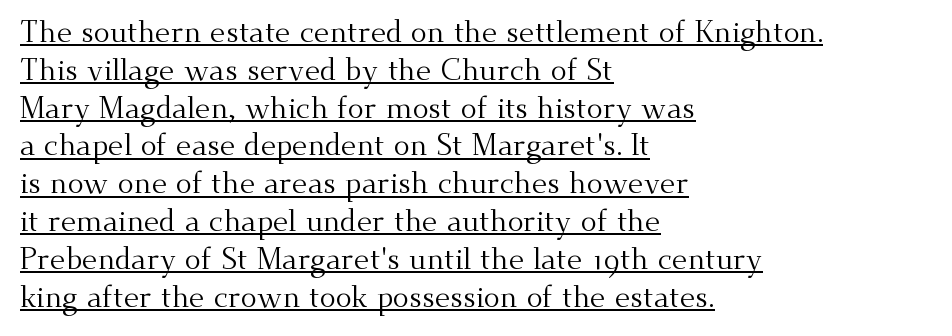
Regular leading. Looks like regular typesetting: each glyph gets only the width it needs. Compared with undecorated copy, this sample adds a rule below the words. Where is the straight margin? On the left. These lines keep a tight, regular rhythm from letter to letter. Counters stay open thanks to moderate or lighter strokes.
